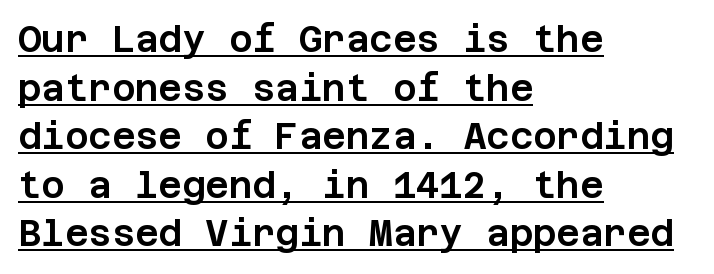
{"serif": "no", "italic": "no", "width": "normal", "stroke_contrast": "low", "x_height": "large", "underline": "yes", "align": "left", "line_spacing": "normal", "line_spacing_ratio": 1.35, "letter_spacing": "normal", "letter_spacing_em": 0.0, "glyph_px": 36}
